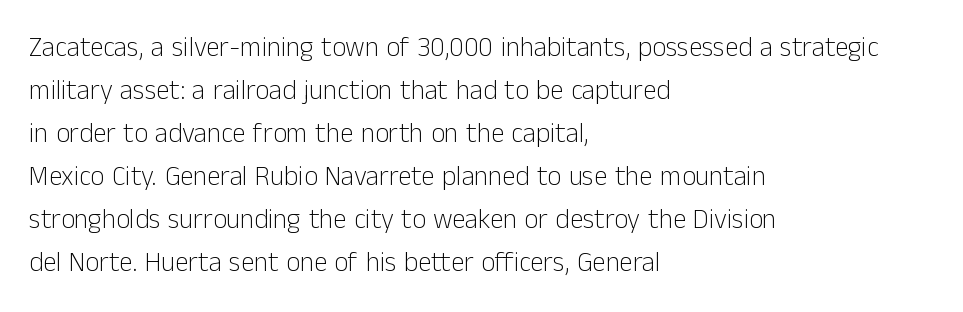
Q: Is the text bold? A: No.
Q: Is the text italic (slanted)? A: No, it is upright.
Q: Is the text underlined? A: No.
Q: How is the paragraph aligned? A: Left-aligned.
Q: Is the spacing between letters normal or unusually wide? A: Normal.
Q: Is the spacing between lines tight, normal or loose? A: Normal.
